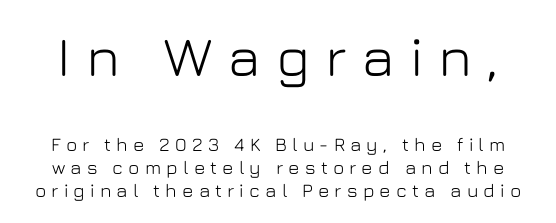
Q: Is the text italic (slanted)? A: No, it is upright.
Q: Is the typeface a serif or a sans-serif typeface? A: Sans-serif.
Q: Is the text underlined? A: No.
Q: Is the spacing between letters normal or unusually wide? A: Unusually wide.
Q: Which block of text is set in a larger size, the first (top) or the second (bottom)? A: The first (top) one.
Q: Width (condensed, normal, or wide)? A: Normal.
Q: Stroke contrast? A: Low.
Q: x-height? A: Medium.
Q: Monospaced? A: No.
